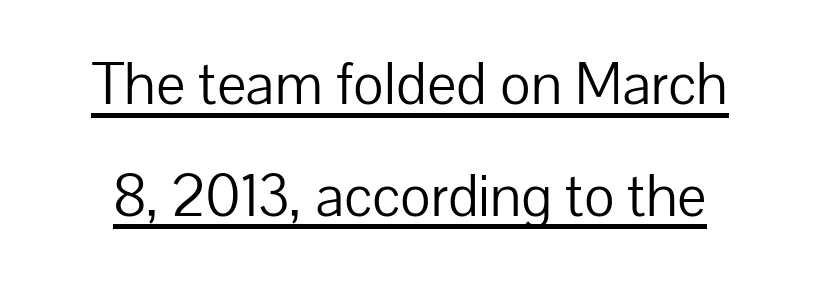
Q: Is the text bold? A: No.
Q: Is the text italic (slanted)? A: No, it is upright.
Q: Is the typeface a serif or a sans-serif typeface? A: Sans-serif.
Q: Is the text underlined? A: Yes.
Q: Is the spacing between letters normal or unusually wide? A: Normal.
Q: Width (condensed, normal, or wide)? A: Normal.
Q: Stroke contrast? A: Low.
Q: x-height? A: Medium.
Q: Monospaced? A: No.
